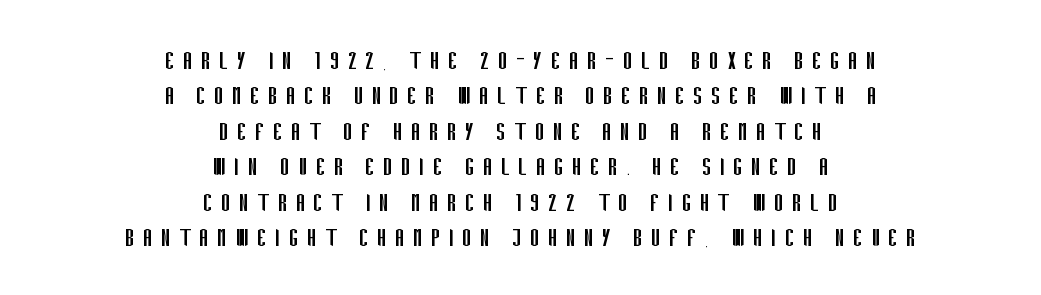
Q: Is the text bold? A: No.
Q: Is the text italic (slanted)? A: No, it is upright.
Q: Is the typeface a serif or a sans-serif typeface? A: Sans-serif.
Q: Is the text underlined? A: No.
Q: How is the paragraph aligned? A: Centered.
Q: Is the spacing between letters normal or unusually wide? A: Unusually wide.
Q: Width (condensed, normal, or wide)? A: Condensed.
Q: Stroke contrast? A: Low.
Q: x-height? A: Large.
Q: Monospaced? A: No.
